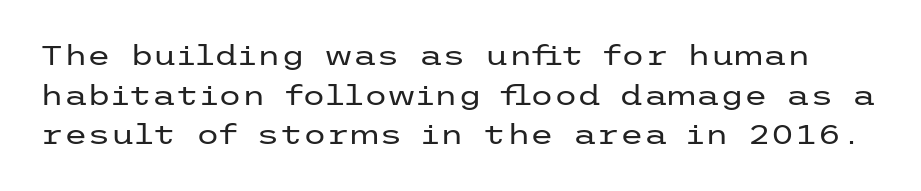
Q: Is the text bold? A: No.
Q: Is the text italic (slanted)? A: No, it is upright.
Q: Is the text underlined? A: No.
Q: Is the spacing between letters normal or unusually wide? A: Normal.
Q: Is the spacing between lines tight, normal or loose? A: Normal.
